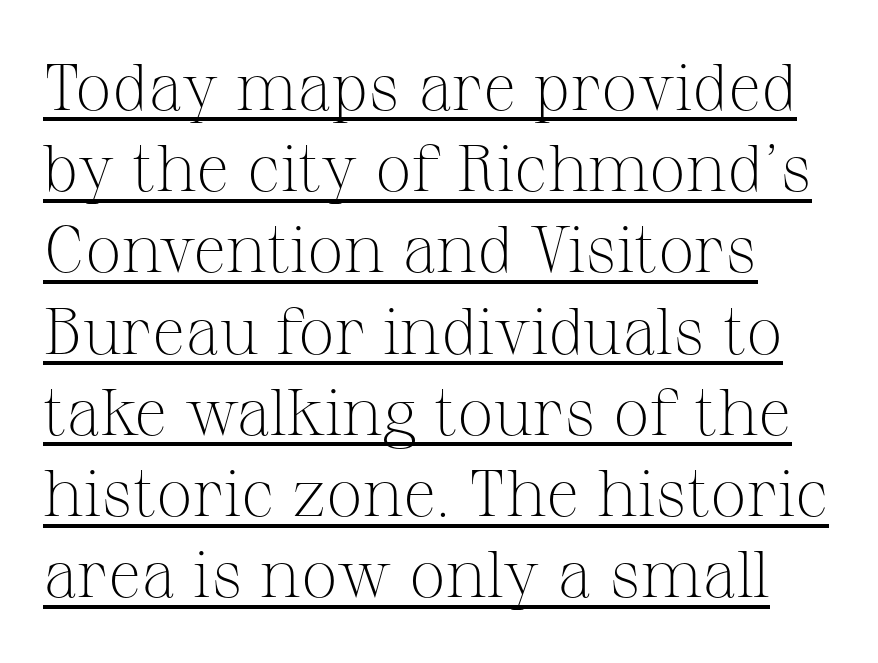
The image shows 65 px light serif type, upright; set normal line spacing (1.25x), normal letter spacing, underlined; medium stroke contrast and a medium x-height.
